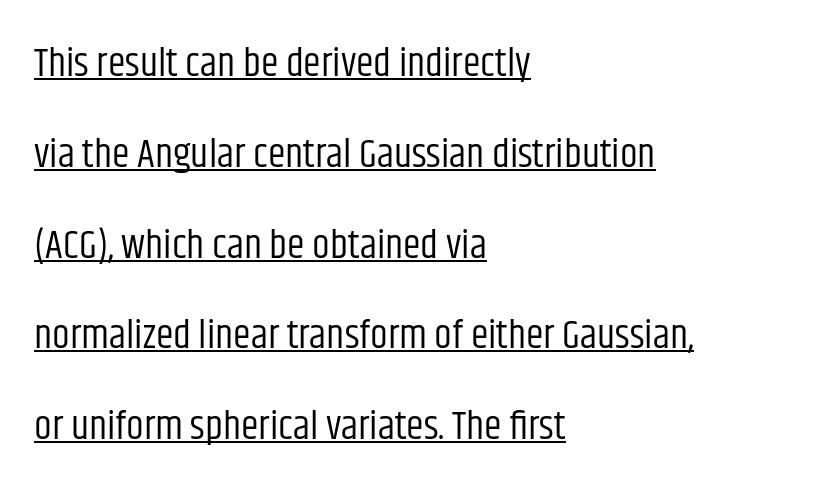
{"serif": "no", "italic": "no", "bold": "no", "weight": "regular", "width": "condensed", "stroke_contrast": "low", "x_height": "large", "monospaced": "no", "underline": "yes", "align": "left", "line_spacing": "loose", "line_spacing_ratio": 2.27, "letter_spacing": "normal", "letter_spacing_em": 0.0, "glyph_px": 40}
